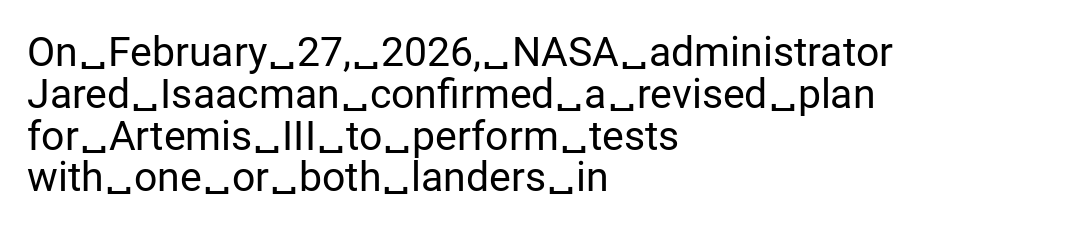
Q: Is the text bold? A: No.
Q: Is the text italic (slanted)? A: No, it is upright.
Q: Is the typeface a serif or a sans-serif typeface? A: Sans-serif.
Q: Is the text underlined? A: No.
Q: How is the paragraph aligned? A: Left-aligned.
Q: Is the spacing between letters normal or unusually wide? A: Normal.
Q: Is the spacing between lines tight, normal or loose? A: Tight.
Q: Width (condensed, normal, or wide)? A: Normal.
Q: Stroke contrast? A: Low.
Q: x-height? A: Medium.
Q: Monospaced? A: No.
